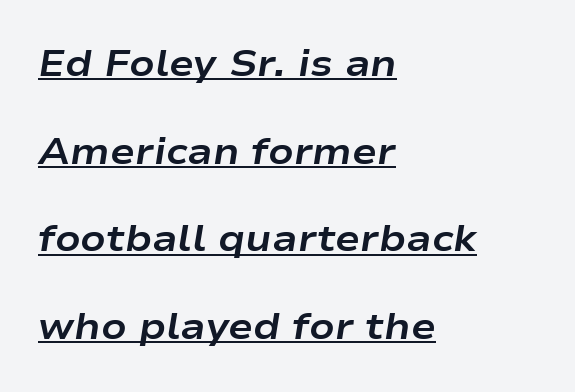
Quick note: underline on. The font is running at its bold setting. The leading is generous, giving the passage an open texture. The passage shown leans; its letterforms are oblique. Does the copy run flush right? No — it runs flush left. There is no visible air inserted between adjacent glyphs.
